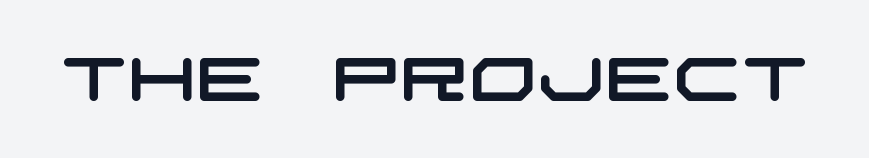
The rendering shows plain stroke endings on the letterforms — a sans-serif design. A typesetter would call this zero additional tracking. Unmarked baselines from the first word to the last.
